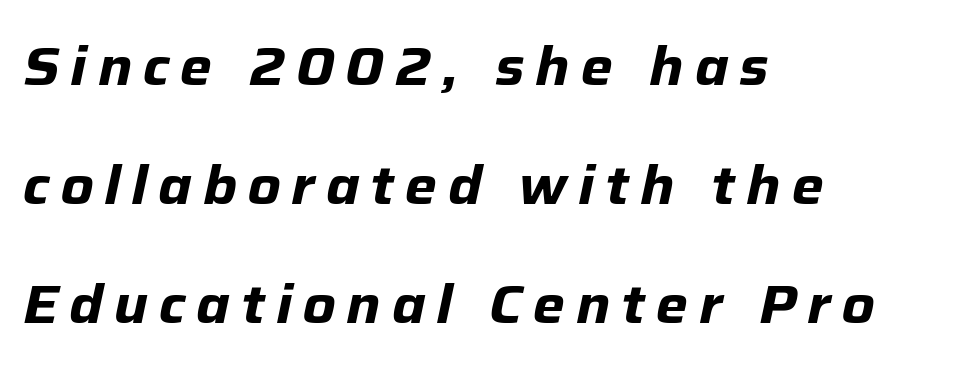
{"italic": "yes", "lean": "right", "slant_degrees": 12, "bold": "yes", "weight": "bold", "width": "normal", "stroke_contrast": "low", "x_height": "medium", "monospaced": "no", "underline": "no", "align": "left", "line_spacing": "loose", "line_spacing_ratio": 2.2, "letter_spacing": "wide", "letter_spacing_em": 0.2, "glyph_px": 54}
